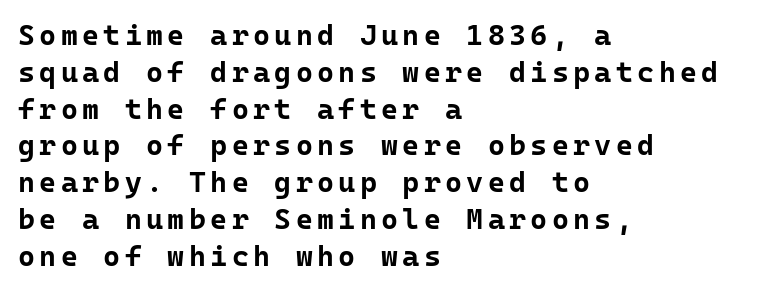
The image shows 29 px bold sans-serif type, upright, monospaced; set left-aligned, normal line spacing (1.27x), not underlined; low stroke contrast and a medium x-height.
